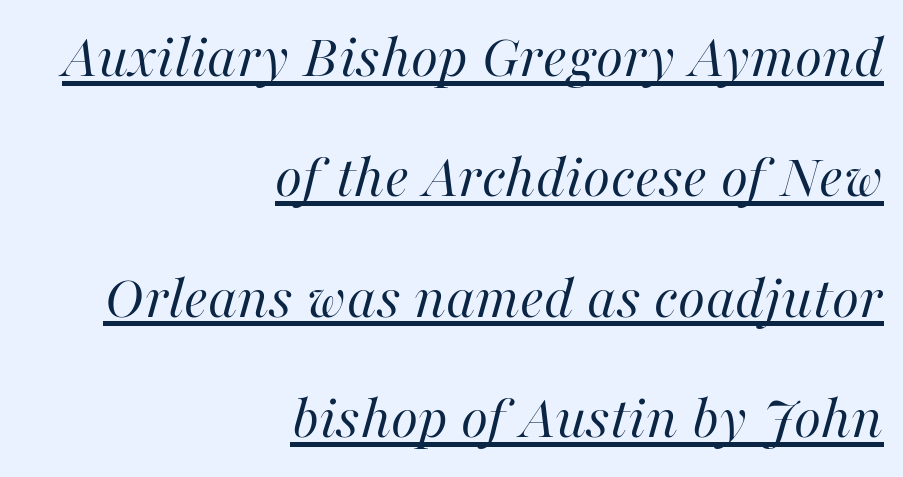
If you drew a line through each stem, it would be angled. The compositor pushed each line to the right boundary. Weight: regular or lighter. Underlining? Definitely there.
